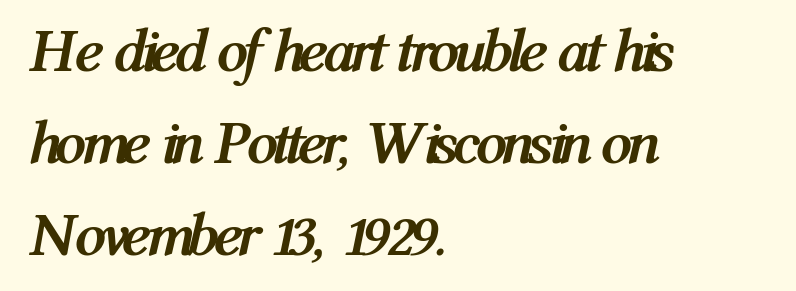
Between one letter and the next there's only the usual sliver of space. Is this a fixed-width face? No — the glyphs have proportional, varying widths. Typeset ragged right — the left edge is the straight one. The line-height multiplier appears to be the usual default. A typesetter would mark this as italic. Quick note: underline off.
